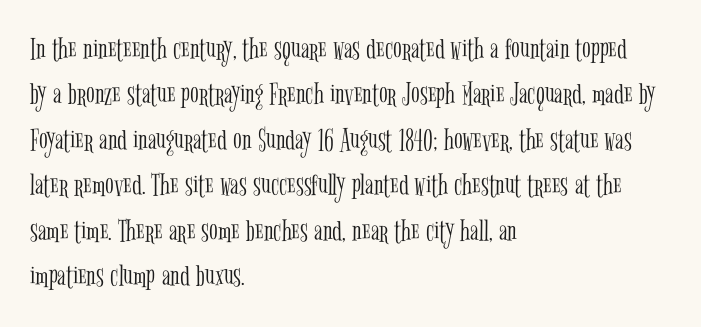
{"serif": "yes", "italic": "no", "bold": "no", "weight": "light", "width": "condensed", "stroke_contrast": "low", "x_height": "medium", "monospaced": "no", "underline": "no", "align": "left", "line_spacing": "normal", "line_spacing_ratio": 1.42, "letter_spacing": "normal", "letter_spacing_em": 0.0, "glyph_px": 32}
